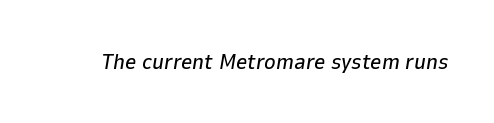
Q: Is the text italic (slanted)? A: Yes, it leans right by about 9 degrees.
Q: Is the text underlined? A: No.
Q: Is the spacing between letters normal or unusually wide? A: Normal.
